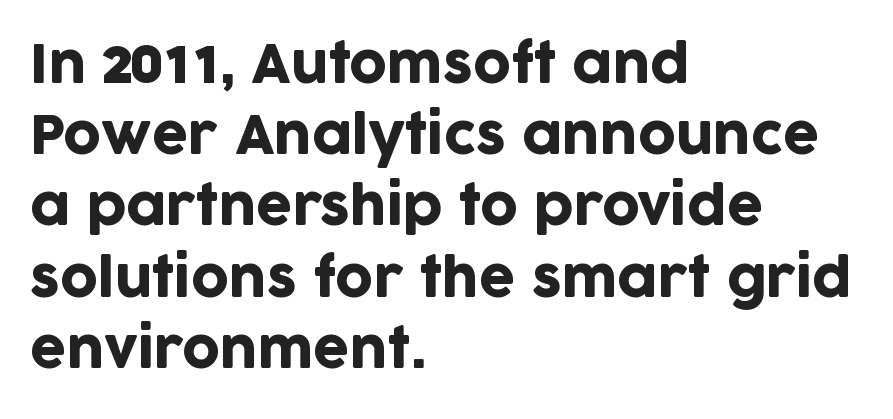
The image shows 52 px sans-serif type, upright; set left-aligned, normal line spacing (1.37x), normal letter spacing, not underlined; low stroke contrast and a large x-height.
